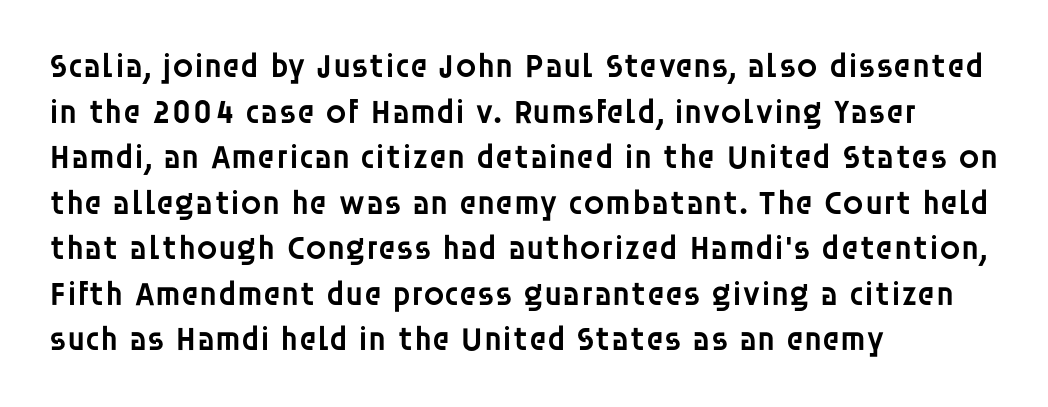
{"serif": "no", "italic": "no", "bold": "semi", "weight": "semibold", "width": "normal", "stroke_contrast": "low", "x_height": "large", "monospaced": "no", "underline": "no", "align": "left", "line_spacing": "normal", "line_spacing_ratio": 1.34, "letter_spacing": "normal", "letter_spacing_em": 0.0, "glyph_px": 34}
